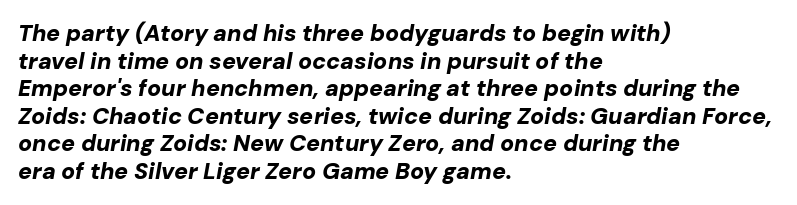
Q: Is the text bold? A: Yes.
Q: Is the text italic (slanted)? A: Yes, it leans right by about 10 degrees.
Q: Is the text underlined? A: No.
Q: How is the paragraph aligned? A: Left-aligned.
Q: Is the spacing between letters normal or unusually wide? A: Normal.
